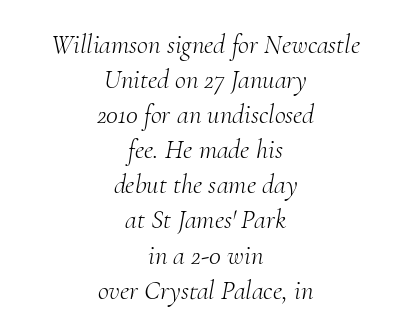
Q: Is the text bold? A: No.
Q: Is the text italic (slanted)? A: Yes, it leans right by about 10 degrees.
Q: Is the text underlined? A: No.
Q: How is the paragraph aligned? A: Centered.
Q: Is the spacing between letters normal or unusually wide? A: Normal.
Q: Is the spacing between lines tight, normal or loose? A: Normal.
